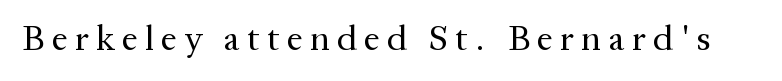
The letters carry serifs — small finishing strokes at the ends of their stems. Each letter keeps its own natural width here, so spacing adapts to shape. Students, note that the glyphs here are deliberately spaced far apart. No letter is thick-stroked: the sample isn't bold.
